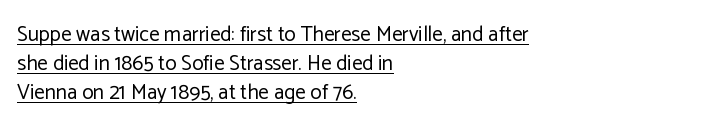
{"italic": "no", "bold": "no", "underline": "yes", "align": "left", "line_spacing": "normal", "line_spacing_ratio": 1.39, "letter_spacing": "normal", "letter_spacing_em": 0.0, "glyph_px": 21}
